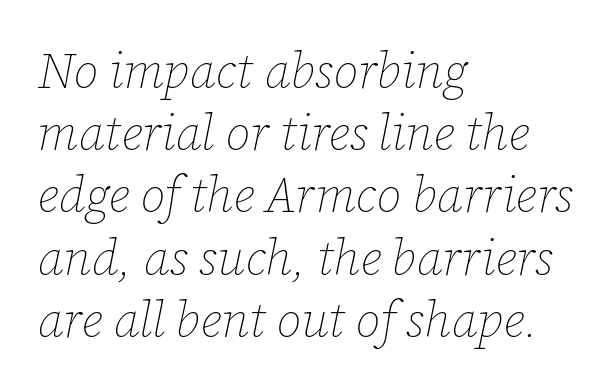
The image shows 49 px thin type, italic (leaning right); set left-aligned, normal line spacing (1.27x), normal letter spacing, not underlined; low stroke contrast and a medium x-height.
